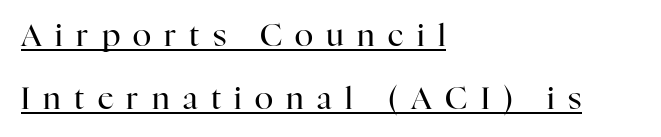
{"serif": "yes", "italic": "no", "bold": "no", "weight": "regular", "width": "normal", "stroke_contrast": "high", "x_height": "medium", "monospaced": "no", "underline": "yes", "align": "left", "line_spacing": "loose", "line_spacing_ratio": 2.03, "letter_spacing": "wide", "letter_spacing_em": 0.43, "glyph_px": 31}
